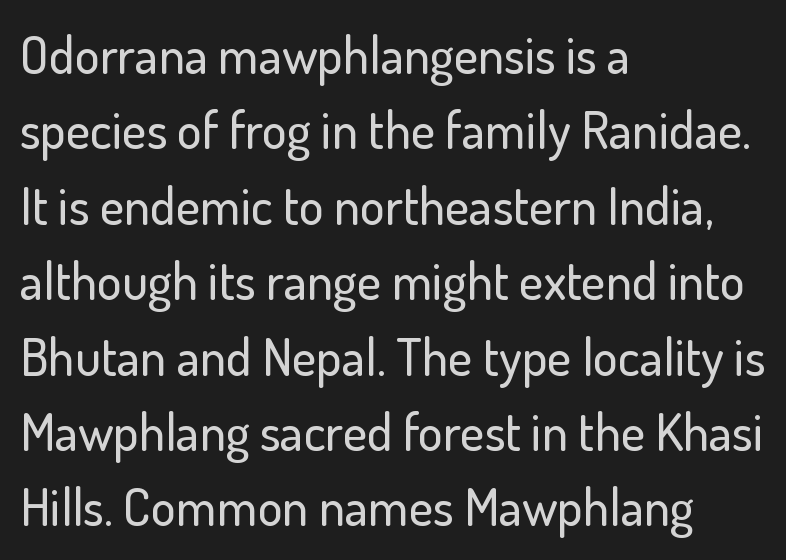
Q: Is the text italic (slanted)? A: No, it is upright.
Q: Is the typeface a serif or a sans-serif typeface? A: Sans-serif.
Q: Is the text underlined? A: No.
Q: How is the paragraph aligned? A: Left-aligned.
Q: Is the spacing between letters normal or unusually wide? A: Normal.
Q: Is the spacing between lines tight, normal or loose? A: Normal.
Q: Width (condensed, normal, or wide)? A: Normal.
Q: Stroke contrast? A: Low.
Q: x-height? A: Small.
Q: Monospaced? A: No.
